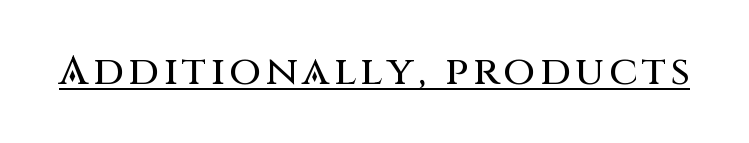
The image shows 41 px sans-serif type, upright; set underlined; medium stroke contrast and a large x-height.
